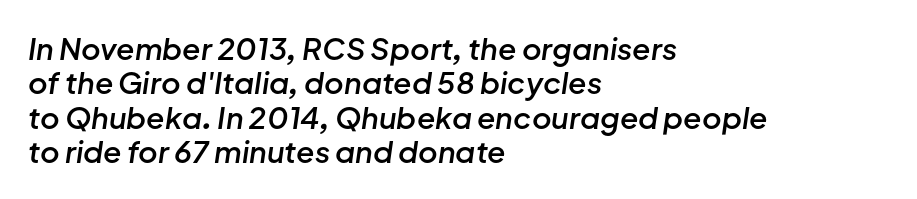
The passage is arranged the way most books set body copy — flush left. The passage shown is not underscored anywhere. Spacing verdict: proportional, widths tailored to each character. Glyph-to-glyph distance matches everyday printed text. Observe the lean: these are italic letterforms.
